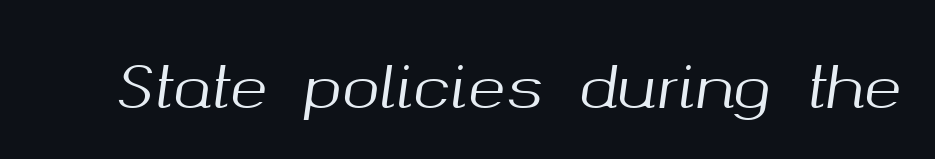
{"italic": "yes", "lean": "right", "slant_degrees": 8, "width": "normal", "stroke_contrast": "medium", "x_height": "medium", "monospaced": "no", "underline": "no", "letter_spacing": "normal", "letter_spacing_em": 0.0, "glyph_px": 57}
